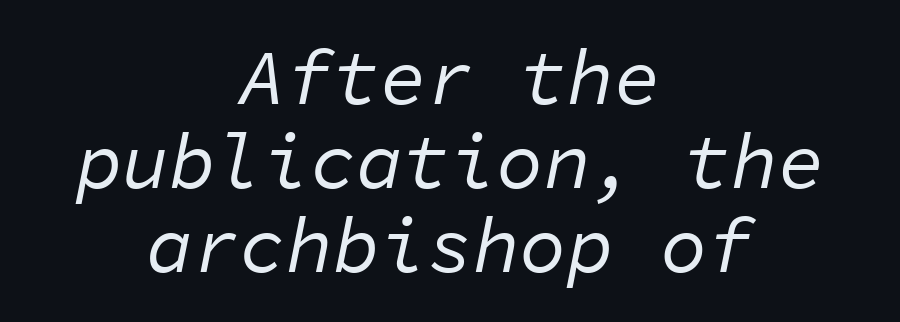
Each letter, wide or thin by design, is forced into the same width here. Stems here are at most as thick as an everyday book face. Compared with a flush-left layout, this one balances lines on the center instead. Clear beneath every line of the passage. A typesetter would mark this as italic.
